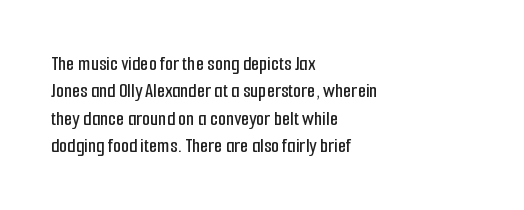
You could call the tracking neutral — neither tight nor loose. Honestly, there is no underline to notice here at all. This is roman type, the default non-slanted kind. Compared with a centered layout, this one pins lines to the left instead. Interline gaps are of average width in this sample.
